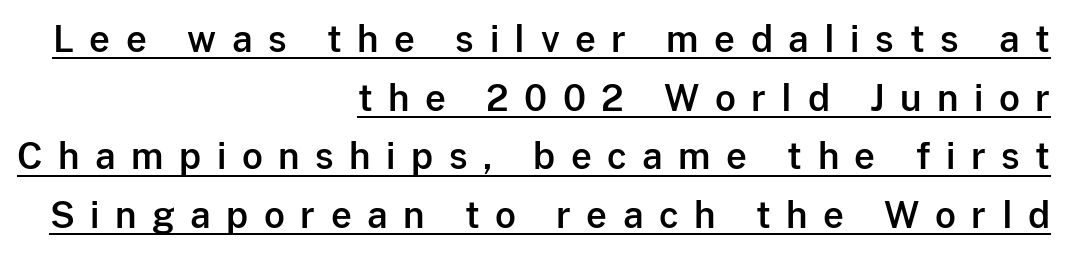
The image shows 36 px sans-serif type, upright; set right-aligned, normal line spacing (1.63x), unusually wide letter spacing (+0.43 em), underlined; low stroke contrast and a medium x-height.
